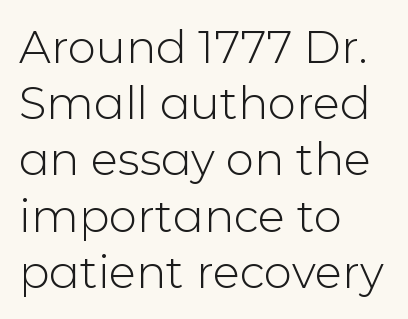
The words here are not underlined. Each word holds together tightly as a unit, with standard inter-letter gaps. A typesetter would call this proportional, since set widths differ per character. Rendered with straight, roman letterforms. The lines are quadded left. Note: no serifs on the glyphs.
